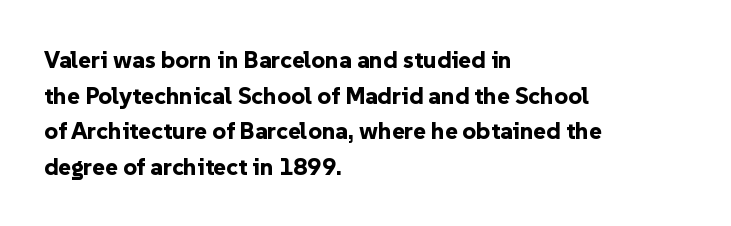
Q: Is the text bold? A: Yes.
Q: Is the text italic (slanted)? A: No, it is upright.
Q: Is the text underlined? A: No.
Q: How is the paragraph aligned? A: Left-aligned.
Q: Is the spacing between letters normal or unusually wide? A: Normal.
Q: Is the spacing between lines tight, normal or loose? A: Normal.
